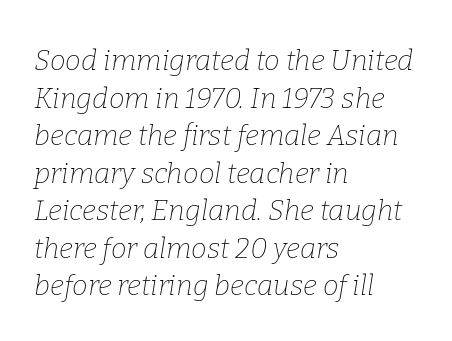
{"serif": "yes", "italic": "yes", "lean": "right", "slant_degrees": 9, "bold": "no", "weight": "thin", "width": "normal", "stroke_contrast": "low", "x_height": "medium", "monospaced": "no", "underline": "no", "align": "left", "line_spacing": "normal", "line_spacing_ratio": 1.34, "letter_spacing": "normal", "letter_spacing_em": 0.0, "glyph_px": 28}
